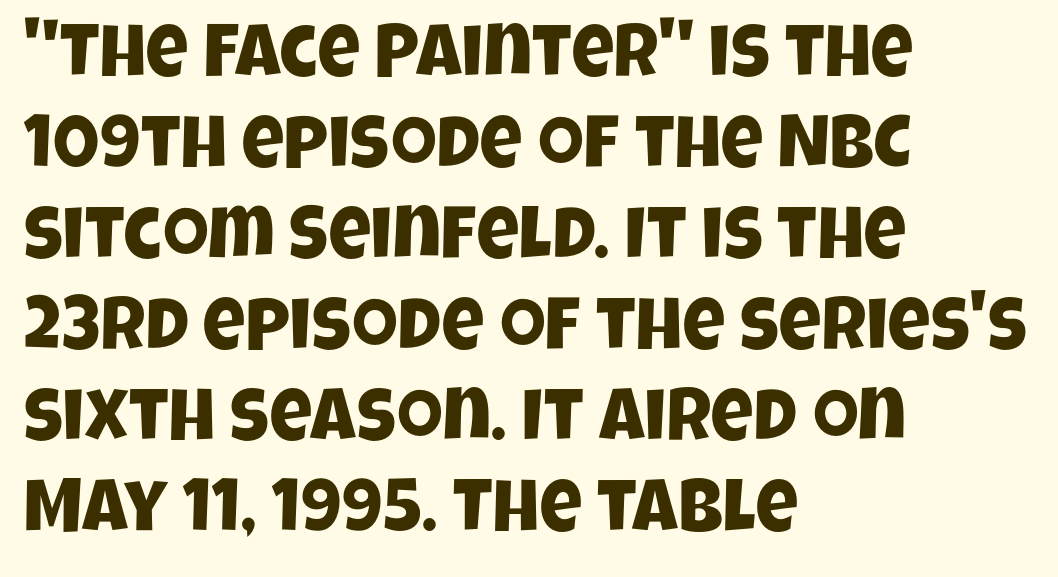
Q: Is the typeface a serif or a sans-serif typeface? A: Sans-serif.
Q: Is the text underlined? A: No.
Q: How is the paragraph aligned? A: Left-aligned.
Q: Is the spacing between letters normal or unusually wide? A: Normal.
Q: Width (condensed, normal, or wide)? A: Condensed.
Q: Stroke contrast? A: Low.
Q: x-height? A: Large.
Q: Monospaced? A: No.
